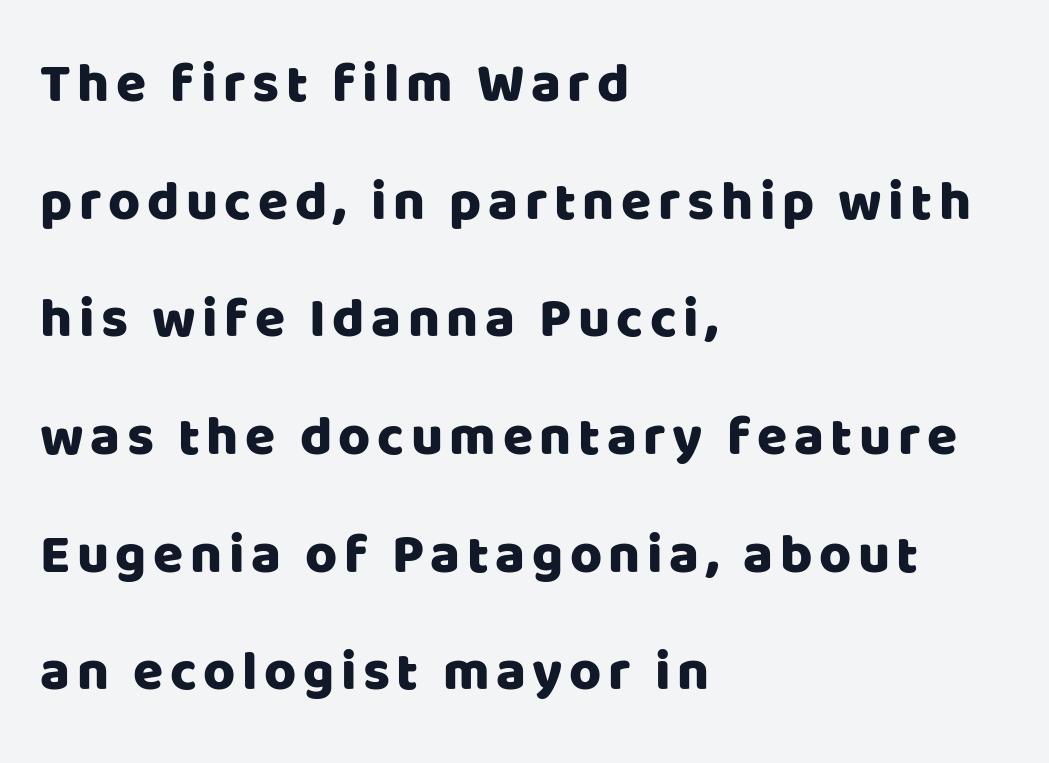
{"serif": "no", "italic": "no", "width": "normal", "stroke_contrast": "low", "x_height": "large", "monospaced": "no", "underline": "no", "align": "left", "line_spacing": "loose", "line_spacing_ratio": 2.14, "glyph_px": 55}
